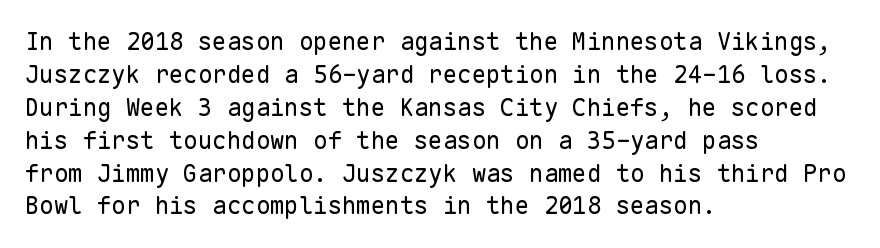
The image shows 24 px text type, upright; set left-aligned, normal line spacing (1.37x), normal letter spacing, not underlined.
